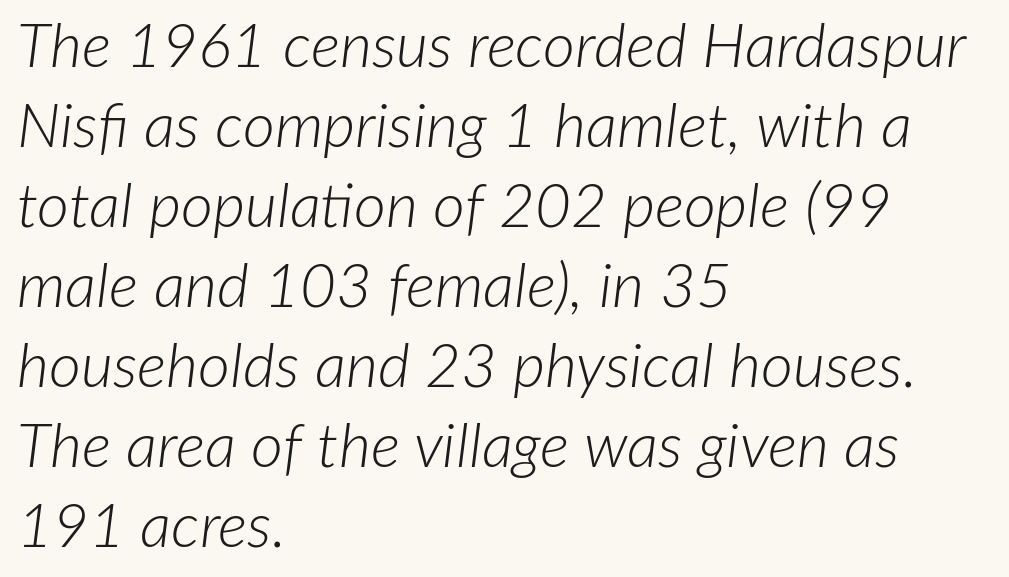
{"italic": "yes", "lean": "right", "slant_degrees": 7, "bold": "no", "weight": "light", "width": "normal", "stroke_contrast": "low", "x_height": "medium", "monospaced": "no", "underline": "no", "align": "left", "line_spacing": "normal", "line_spacing_ratio": 1.29, "letter_spacing": "normal", "letter_spacing_em": 0.0, "glyph_px": 62}
